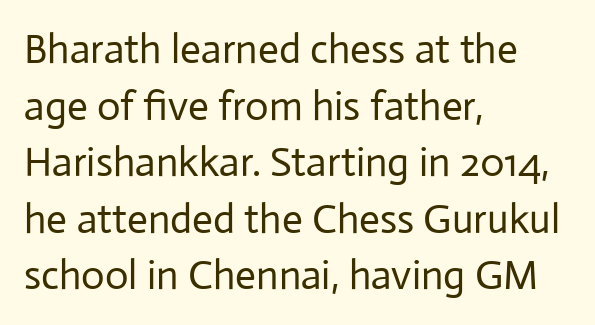
Q: Is the text bold? A: No.
Q: Is the text italic (slanted)? A: No, it is upright.
Q: Is the typeface a serif or a sans-serif typeface? A: Sans-serif.
Q: Is the text underlined? A: No.
Q: How is the paragraph aligned? A: Left-aligned.
Q: Is the spacing between letters normal or unusually wide? A: Normal.
Q: Is the spacing between lines tight, normal or loose? A: Normal.
Q: Width (condensed, normal, or wide)? A: Normal.
Q: Stroke contrast? A: Low.
Q: x-height? A: Medium.
Q: Monospaced? A: No.
